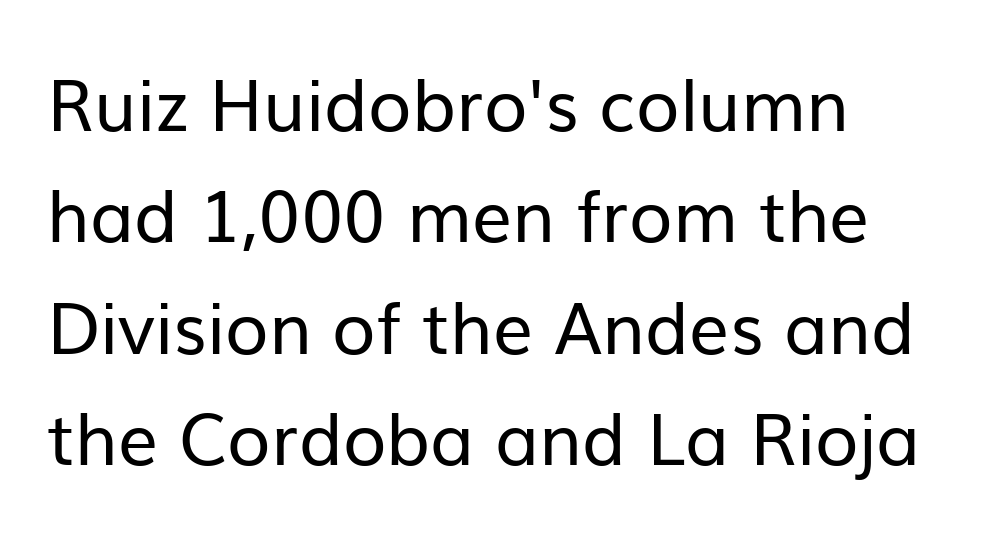
{"serif": "no", "italic": "no", "bold": "no", "weight": "regular", "width": "normal", "stroke_contrast": "low", "x_height": "medium", "monospaced": "no", "underline": "no", "align": "left", "line_spacing": "normal", "line_spacing_ratio": 1.57, "letter_spacing": "normal", "letter_spacing_em": 0.0, "glyph_px": 71}
